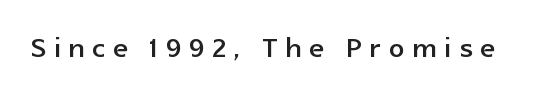
The image shows 38 px sans-serif type, upright; set unusually wide letter spacing (+0.2 em), not underlined; a medium x-height.
